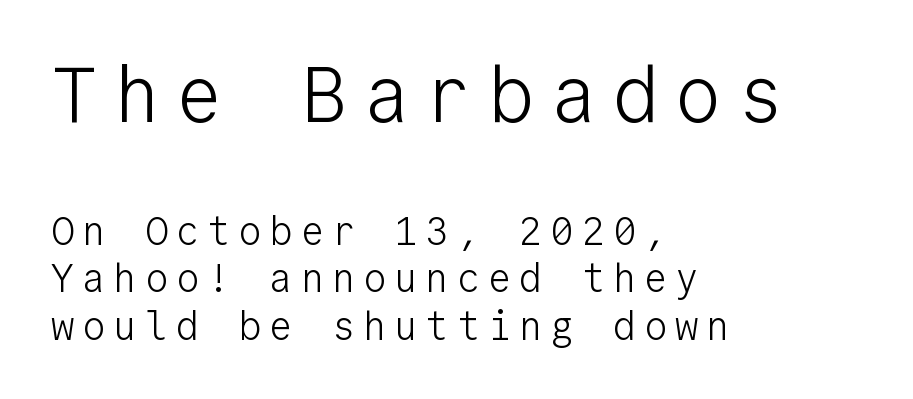
Q: Is the text bold? A: No.
Q: Is the text italic (slanted)? A: No, it is upright.
Q: Is the typeface a serif or a sans-serif typeface? A: Sans-serif.
Q: Is the text underlined? A: No.
Q: How is the paragraph aligned? A: Left-aligned.
Q: Is the spacing between letters normal or unusually wide? A: Unusually wide.
Q: Which block of text is set in a larger size, the first (top) or the second (bottom)? A: The first (top) one.
Q: Width (condensed, normal, or wide)? A: Normal.
Q: Stroke contrast? A: Low.
Q: x-height? A: Medium.
Q: Monospaced? A: Yes.
